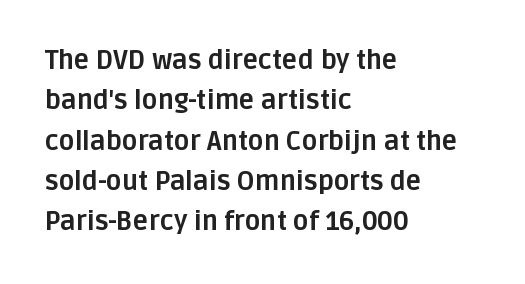
Q: Is the text bold? A: Yes.
Q: Is the text italic (slanted)? A: No, it is upright.
Q: Is the text underlined? A: No.
Q: How is the paragraph aligned? A: Left-aligned.
Q: Is the spacing between letters normal or unusually wide? A: Normal.
Q: Is the spacing between lines tight, normal or loose? A: Normal.
